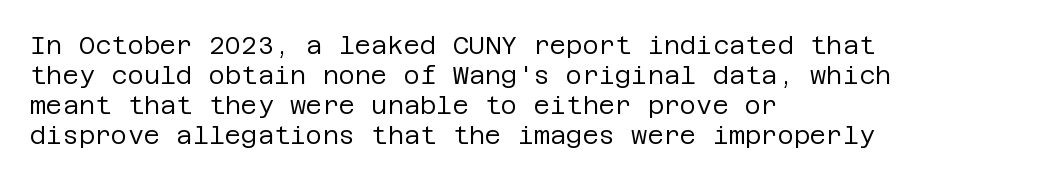
Stem width sits at or under what a default text font uses. Rendered with straight, roman letterforms. In CSS terms this would be text-align: left. Is the letter spacing exaggerated? No — it looks like the ordinary default.
